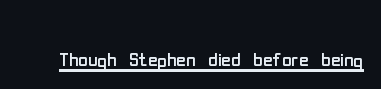
Q: Is the text bold? A: No.
Q: Is the text italic (slanted)? A: No, it is upright.
Q: Is the text underlined? A: Yes.
Q: Is the spacing between letters normal or unusually wide? A: Normal.
